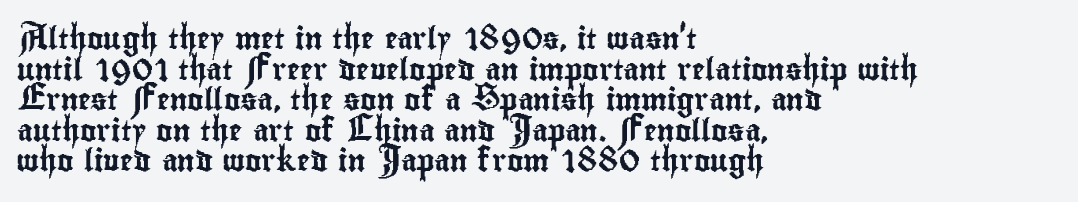
The image shows 22 px text type, upright; set left-aligned, normal line spacing (1.39x), normal letter spacing, not underlined.
